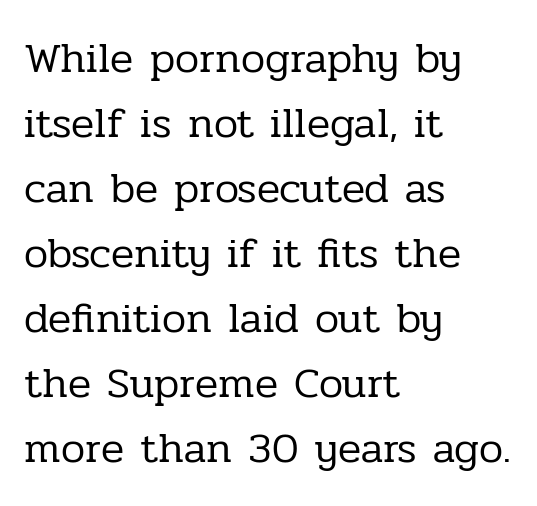
Q: Is the text bold? A: No.
Q: Is the text italic (slanted)? A: No, it is upright.
Q: Is the typeface a serif or a sans-serif typeface? A: Serif.
Q: Is the text underlined? A: No.
Q: How is the paragraph aligned? A: Left-aligned.
Q: Is the spacing between letters normal or unusually wide? A: Normal.
Q: Is the spacing between lines tight, normal or loose? A: Normal.
Q: Width (condensed, normal, or wide)? A: Normal.
Q: Stroke contrast? A: Low.
Q: x-height? A: Medium.
Q: Monospaced? A: No.
